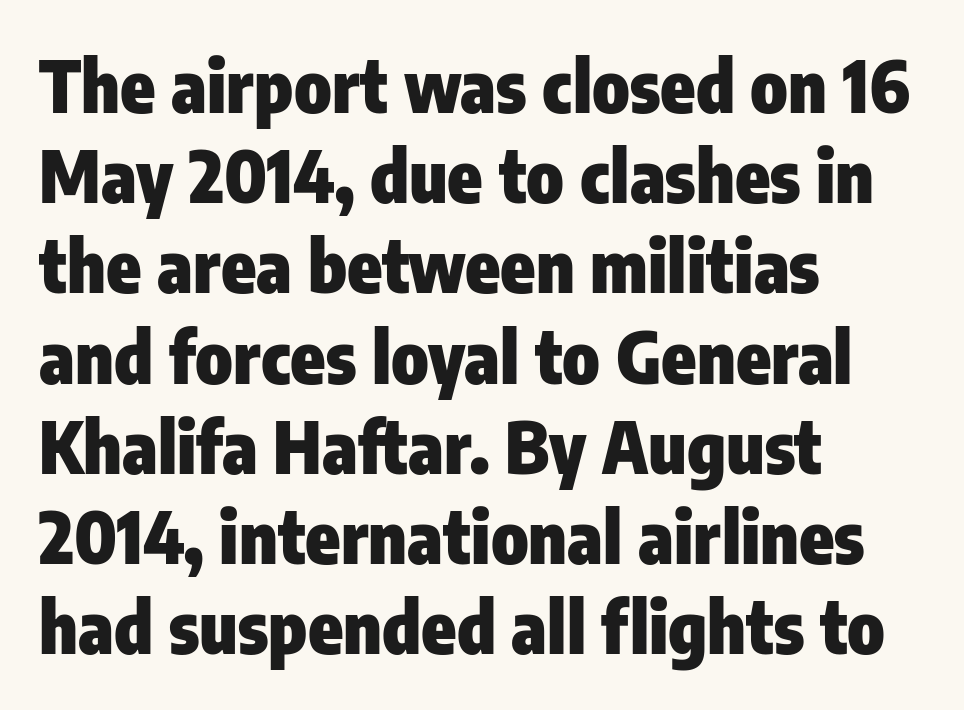
Q: Is the text bold? A: Yes.
Q: Is the text italic (slanted)? A: No, it is upright.
Q: Is the typeface a serif or a sans-serif typeface? A: Sans-serif.
Q: Is the text underlined? A: No.
Q: How is the paragraph aligned? A: Left-aligned.
Q: Is the spacing between letters normal or unusually wide? A: Normal.
Q: Is the spacing between lines tight, normal or loose? A: Normal.
Q: Width (condensed, normal, or wide)? A: Condensed.
Q: Stroke contrast? A: Low.
Q: x-height? A: Medium.
Q: Monospaced? A: No.
